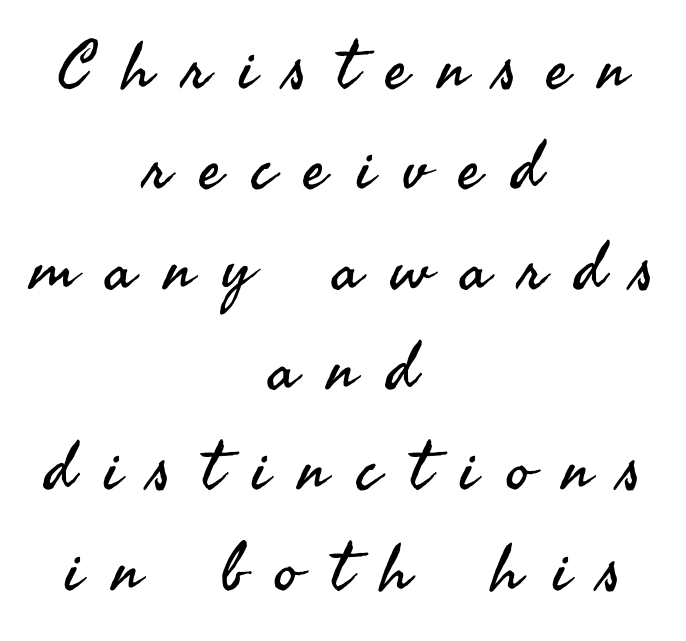
The face used here is proportionally spaced, like ordinary book or web type. There is plenty of visible air inserted between adjacent glyphs. The whitespace from short lines is split evenly between both sides. These lines sit exactly where default settings would place them.
